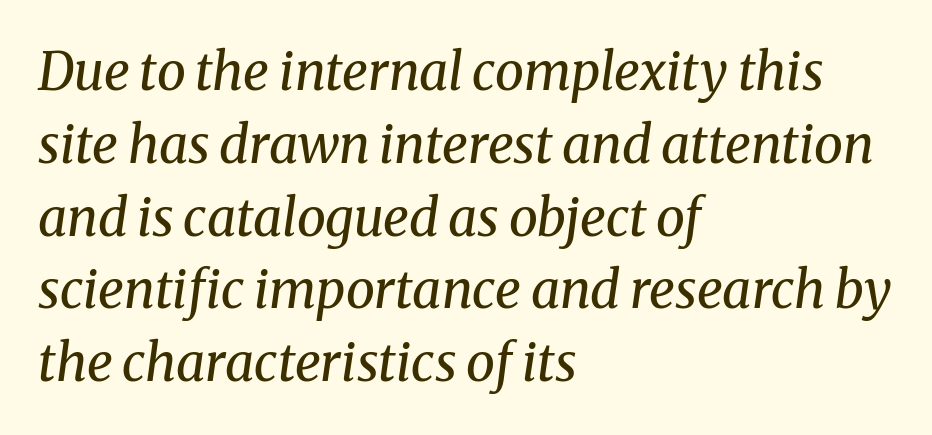
{"serif": "yes", "italic": "yes", "lean": "right", "slant_degrees": 8, "bold": "no", "weight": "regular", "width": "normal", "stroke_contrast": "medium", "x_height": "medium", "monospaced": "no", "underline": "no", "align": "left", "line_spacing": "normal", "line_spacing_ratio": 1.4, "letter_spacing": "normal", "letter_spacing_em": 0.0, "glyph_px": 52}
